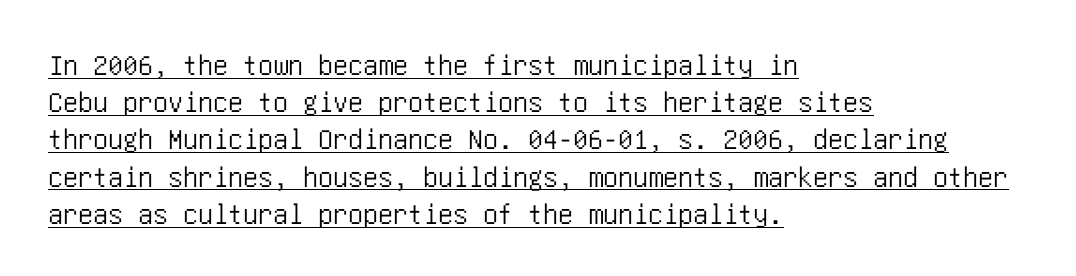
{"serif": "no", "italic": "no", "width": "condensed", "stroke_contrast": "low", "x_height": "large", "underline": "yes", "align": "left", "line_spacing_ratio": 1.24, "letter_spacing": "normal", "letter_spacing_em": 0.0, "glyph_px": 30}
